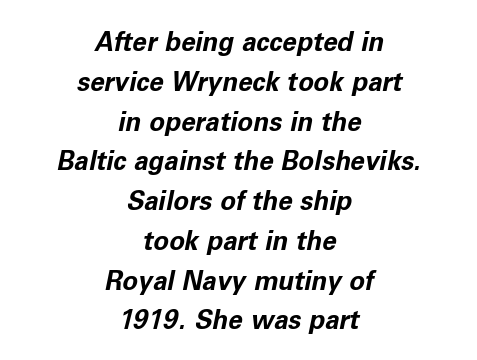
Rendered with sloped, italic letterforms. The passage shown stacks its lines at a standard gap. This sample is center-justified, so both line endings float freely. Clear beneath every line of the passage.
